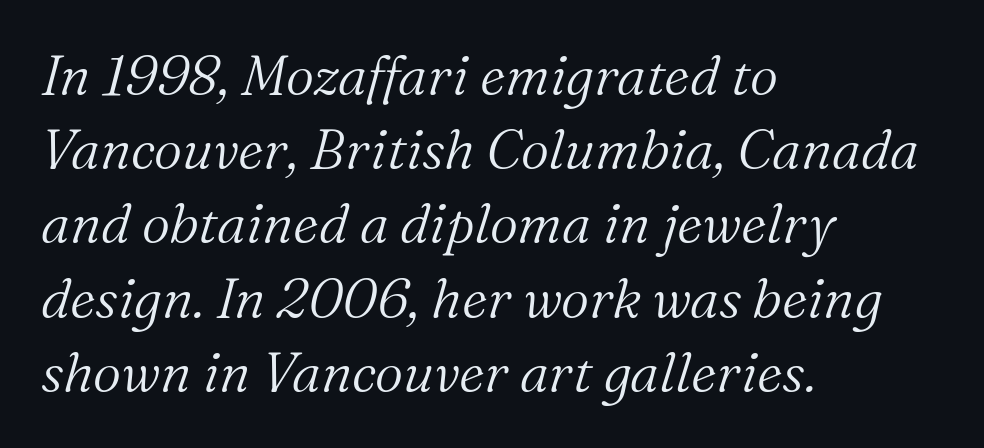
Q: Is the text bold? A: No.
Q: Is the text italic (slanted)? A: Yes, it leans right by about 16 degrees.
Q: Is the typeface a serif or a sans-serif typeface? A: Serif.
Q: Is the text underlined? A: No.
Q: How is the paragraph aligned? A: Left-aligned.
Q: Is the spacing between letters normal or unusually wide? A: Normal.
Q: Is the spacing between lines tight, normal or loose? A: Normal.
Q: Width (condensed, normal, or wide)? A: Normal.
Q: Stroke contrast? A: Medium.
Q: x-height? A: Medium.
Q: Monospaced? A: No.
